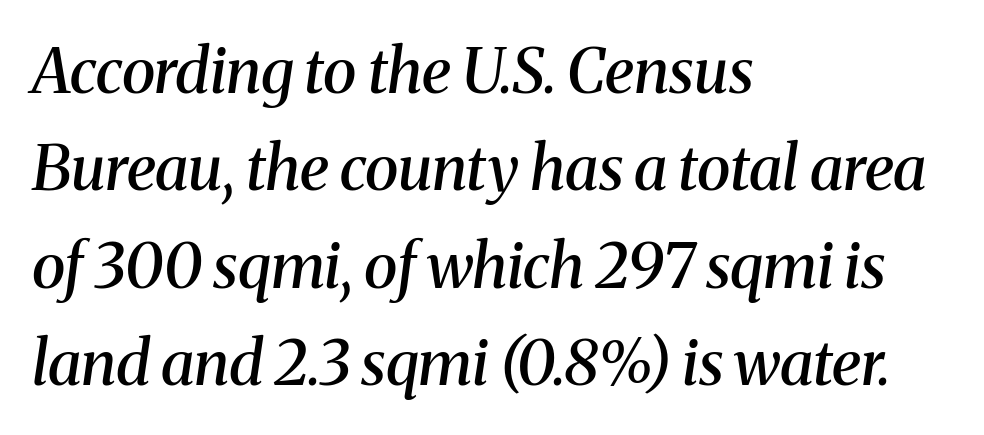
Q: Is the text bold? A: Semi-bold.
Q: Is the text italic (slanted)? A: Yes, it leans right by about 8 degrees.
Q: Is the typeface a serif or a sans-serif typeface? A: Serif.
Q: Is the text underlined? A: No.
Q: How is the paragraph aligned? A: Left-aligned.
Q: Is the spacing between letters normal or unusually wide? A: Normal.
Q: Is the spacing between lines tight, normal or loose? A: Normal.
Q: Width (condensed, normal, or wide)? A: Normal.
Q: Stroke contrast? A: Medium.
Q: x-height? A: Medium.
Q: Monospaced? A: No.
